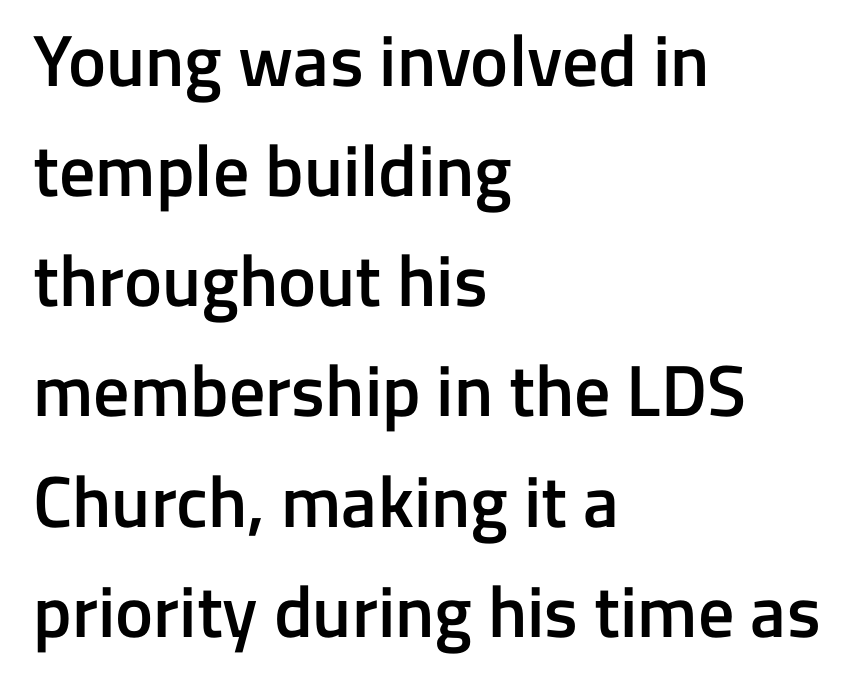
{"serif": "no", "italic": "no", "bold": "semi", "weight": "semibold", "width": "normal", "stroke_contrast": "low", "x_height": "medium", "monospaced": "no", "underline": "no", "align": "left", "line_spacing": "normal", "line_spacing_ratio": 1.53, "letter_spacing": "normal", "letter_spacing_em": 0.0, "glyph_px": 72}
